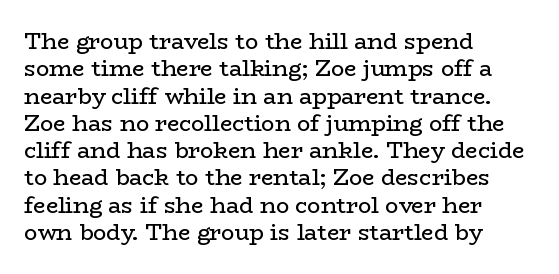
Rendered with straight, roman letterforms. Weight: not bold — regular or lighter. Words appear dense and cohesive because spacing is normal. Horizontal alignment here is leftward, the default for most running prose. A clean baseline with only descenders dipping below it.
